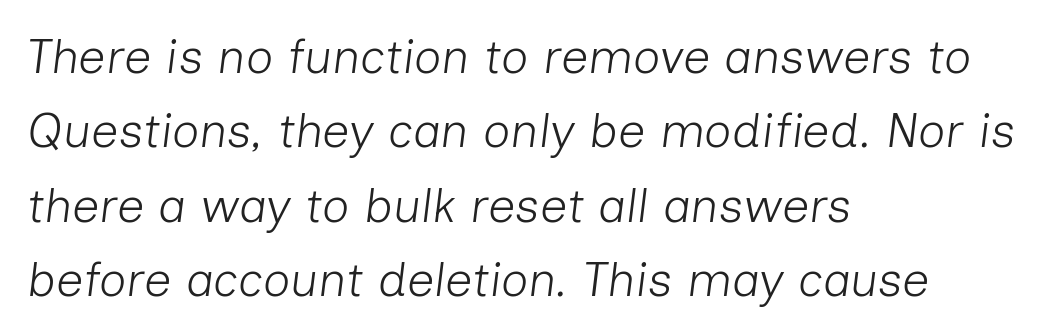
Stems here are at most as thick as an everyday book face. Would a proofreader flag this as italicized? Yes. Is this a fixed-width face? No — the glyphs have proportional, varying widths. Which margin do the lines hug? The left one — the right edge is uneven. Spacing between characters is what you'd get straight out of the box.
